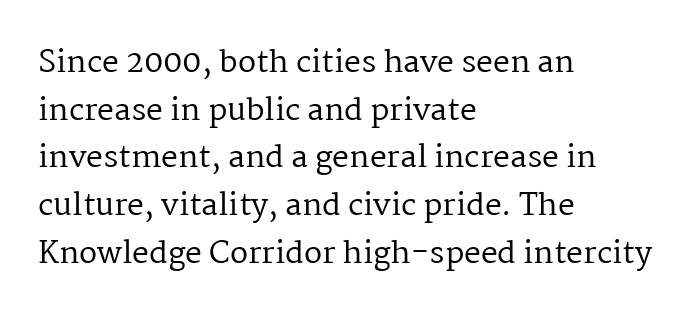
Q: Is the text bold? A: No.
Q: Is the text italic (slanted)? A: No, it is upright.
Q: Is the typeface a serif or a sans-serif typeface? A: Serif.
Q: Is the text underlined? A: No.
Q: How is the paragraph aligned? A: Left-aligned.
Q: Is the spacing between letters normal or unusually wide? A: Normal.
Q: Is the spacing between lines tight, normal or loose? A: Normal.
Q: Width (condensed, normal, or wide)? A: Normal.
Q: Stroke contrast? A: Medium.
Q: x-height? A: Medium.
Q: Monospaced? A: No.
